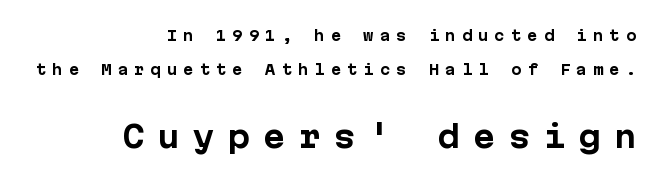
The strip under each line holds only bare page. If you squint, the bottom block still reads clearly — it's the larger of the two. Looks like terminal output: every glyph gets an equal slot. Note: no serifs on the glyphs. Vertically, the passage feels expansive, rows floating well apart.
